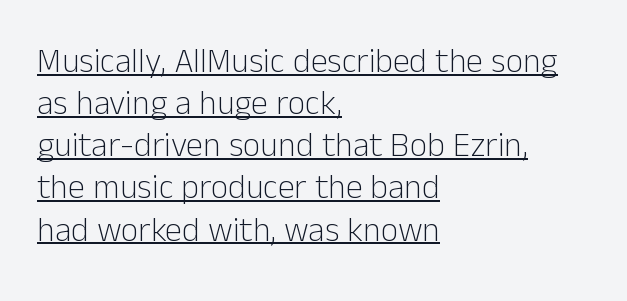
The image shows 34 px light sans-serif type, upright; set left-aligned, line spacing 1.24x, normal letter spacing, underlined; low stroke contrast and a medium x-height.
